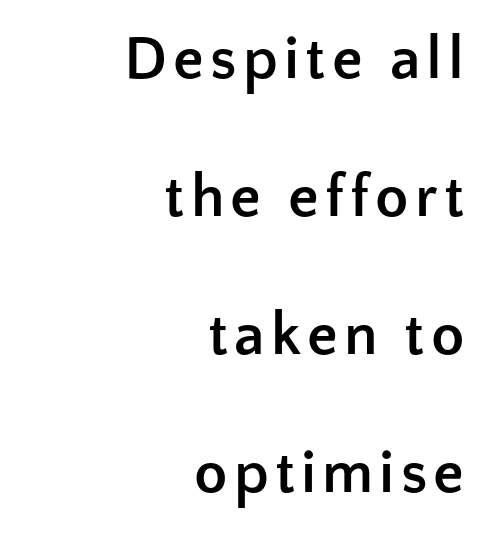
The image shows 61 px semibold sans-serif type, upright; set right-aligned, loose line spacing (2.26x), not underlined; low stroke contrast and a medium x-height.
